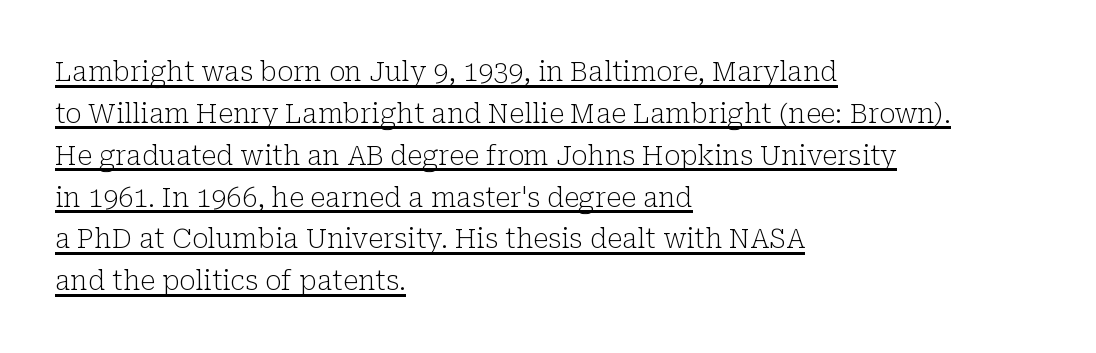
Quick note: not italic, upright. This sample uses plain, unmodified letter spacing. No extra ink here — the face is not bold. The words here are underlined.
